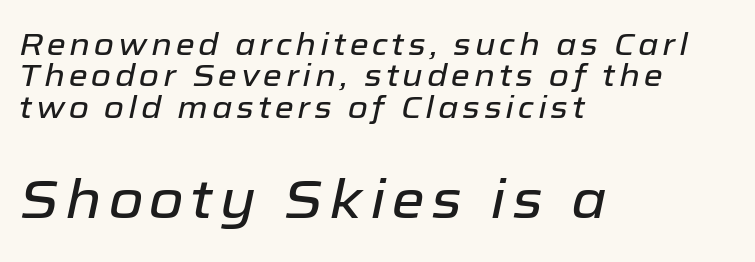
The image shows 54 px text type, italic (leaning right); set left-aligned, tight line spacing (1.01x), not underlined; the second (bottom) block is 1.74x larger; low stroke contrast and a medium x-height.
